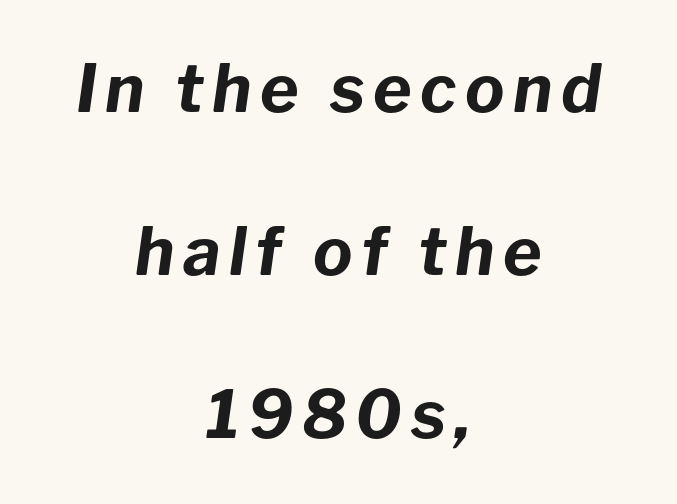
Q: Is the text bold? A: Yes.
Q: Is the text italic (slanted)? A: Yes, it leans right by about 8 degrees.
Q: Is the text underlined? A: No.
Q: How is the paragraph aligned? A: Centered.
Q: Is the spacing between lines tight, normal or loose? A: Loose.
Q: Width (condensed, normal, or wide)? A: Normal.
Q: Stroke contrast? A: Low.
Q: x-height? A: Medium.
Q: Monospaced? A: No.
